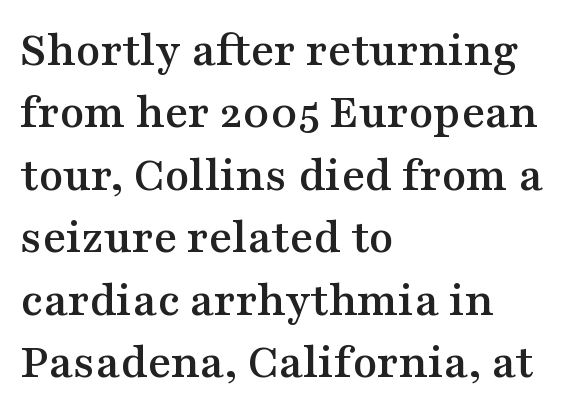
The image shows 50 px wide serif type, upright; set left-aligned, normal line spacing (1.25x), normal letter spacing, not underlined; medium stroke contrast and a medium x-height.
